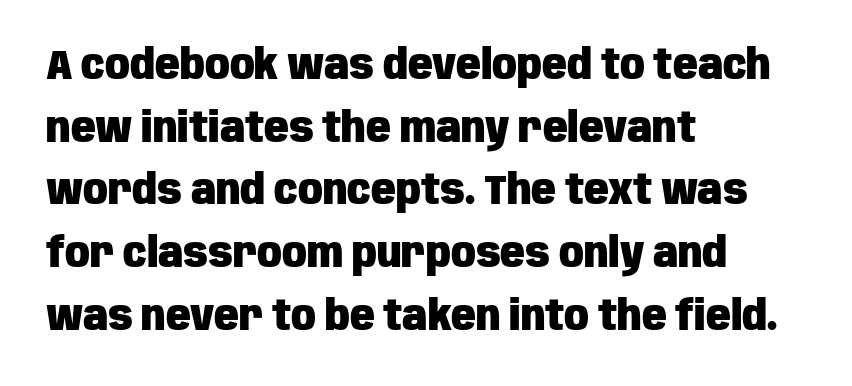
{"serif": "no", "italic": "no", "bold": "yes", "weight": "heavy", "width": "condensed", "stroke_contrast": "low", "x_height": "large", "monospaced": "no", "underline": "no", "align": "left", "line_spacing": "normal", "line_spacing_ratio": 1.53, "letter_spacing": "normal", "letter_spacing_em": 0.0, "glyph_px": 41}
